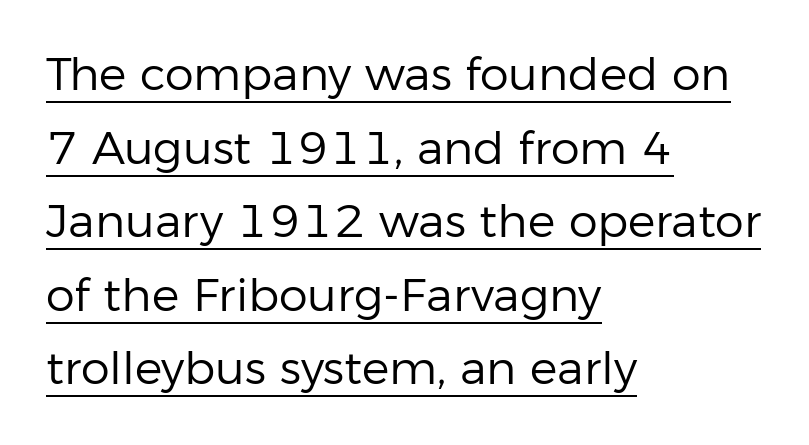
Q: Is the text bold? A: No.
Q: Is the text italic (slanted)? A: No, it is upright.
Q: Is the typeface a serif or a sans-serif typeface? A: Sans-serif.
Q: Is the text underlined? A: Yes.
Q: How is the paragraph aligned? A: Left-aligned.
Q: Is the spacing between letters normal or unusually wide? A: Normal.
Q: Is the spacing between lines tight, normal or loose? A: Normal.
Q: Width (condensed, normal, or wide)? A: Normal.
Q: Stroke contrast? A: Low.
Q: x-height? A: Medium.
Q: Monospaced? A: No.
